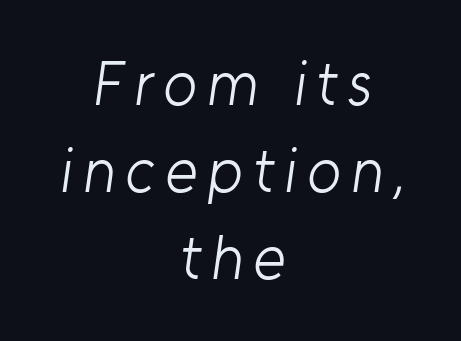
Clear beneath every line of the passage. Caption: multi-line text, centered on the measure. What kind of face is this? One without serifs — a sans. Is the stroke heavy? The answer is a plain regular-or-lighter.
